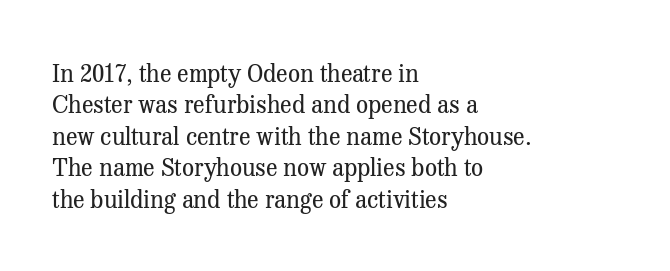
Q: Is the text bold? A: No.
Q: Is the text italic (slanted)? A: No, it is upright.
Q: Is the text underlined? A: No.
Q: How is the paragraph aligned? A: Left-aligned.
Q: Is the spacing between letters normal or unusually wide? A: Normal.
Q: Is the spacing between lines tight, normal or loose? A: Normal.
